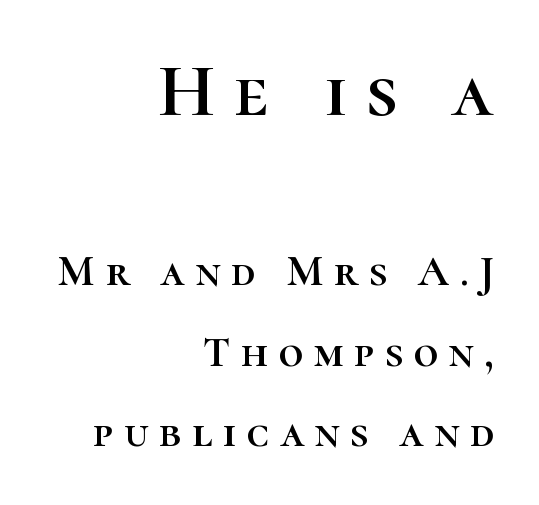
The image shows 75 px text type, upright; set right-aligned, line spacing 1.87x, unusually wide letter spacing (+0.25 em), not underlined; the first (top) block is 1.74x larger; high stroke contrast and a medium x-height.
